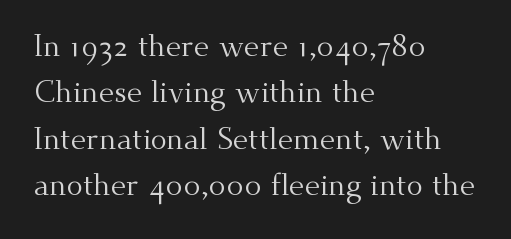
{"serif": "yes", "italic": "no", "bold": "no", "weight": "regular", "width": "normal", "stroke_contrast": "medium", "x_height": "small", "monospaced": "no", "underline": "no", "align": "left", "line_spacing": "normal", "line_spacing_ratio": 1.55, "letter_spacing": "normal", "letter_spacing_em": 0.0, "glyph_px": 30}
